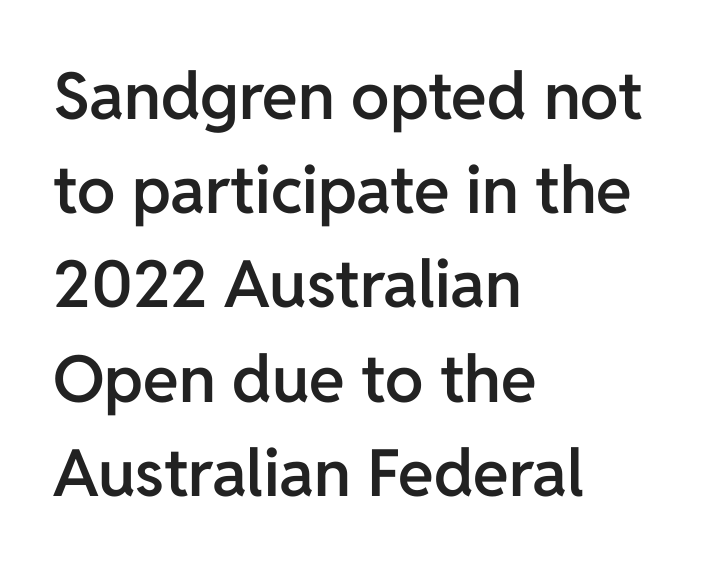
Nobody touched the tracking dial on this one. What kind of face is this? One without serifs — a sans. The rendering uses a moderate line-height, typical for paragraphs. Upright lettering throughout. Every letter is mildly thick-stroked: semibold rather than bold.
